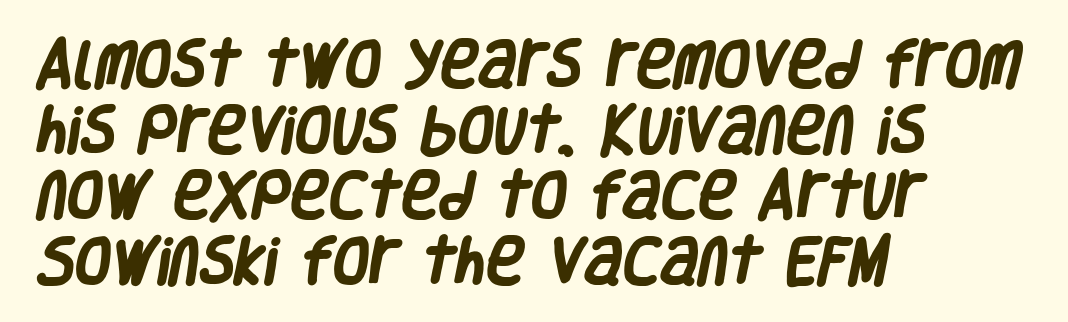
Q: Is the text bold? A: Yes.
Q: Is the typeface a serif or a sans-serif typeface? A: Sans-serif.
Q: Is the text underlined? A: No.
Q: How is the paragraph aligned? A: Left-aligned.
Q: Is the spacing between letters normal or unusually wide? A: Normal.
Q: Is the spacing between lines tight, normal or loose? A: Normal.
Q: Width (condensed, normal, or wide)? A: Condensed.
Q: Stroke contrast? A: Low.
Q: x-height? A: Large.
Q: Monospaced? A: No.
